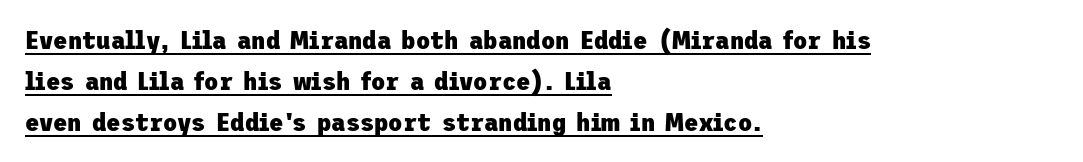
{"italic": "no", "bold": "yes", "underline": "yes", "align": "left", "line_spacing": "normal", "line_spacing_ratio": 1.57, "letter_spacing": "normal", "letter_spacing_em": 0.0, "glyph_px": 26}
